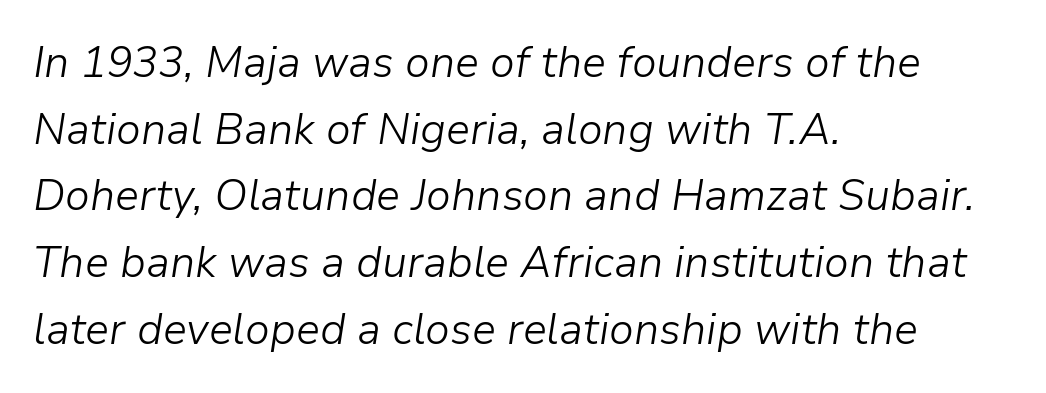
{"italic": "yes", "lean": "right", "slant_degrees": 9, "bold": "no", "weight": "light", "width": "normal", "stroke_contrast": "low", "x_height": "medium", "monospaced": "no", "underline": "no", "align": "left", "line_spacing": "normal", "line_spacing_ratio": 1.55, "letter_spacing": "normal", "letter_spacing_em": 0.0, "glyph_px": 43}
